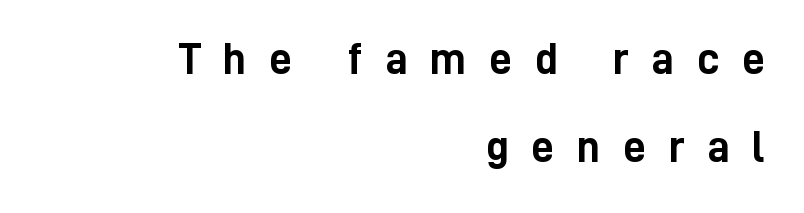
{"serif": "no", "italic": "no", "bold": "yes", "weight": "semibold", "width": "condensed", "stroke_contrast": "low", "x_height": "medium", "monospaced": "no", "underline": "no", "align": "right", "line_spacing": "loose", "line_spacing_ratio": 1.96, "letter_spacing": "wide", "letter_spacing_em": 0.5, "glyph_px": 45}
